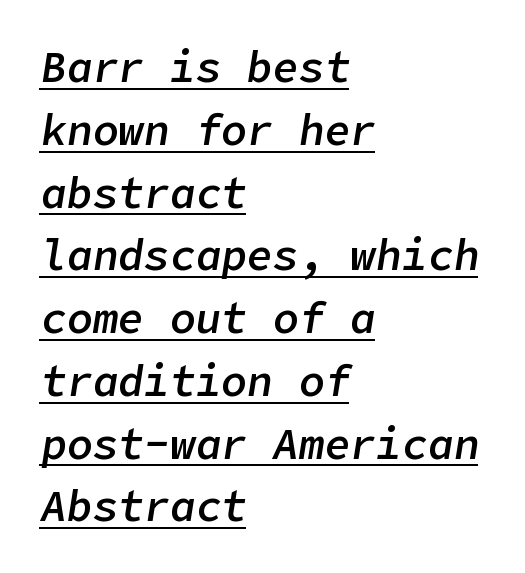
{"italic": "yes", "lean": "right", "slant_degrees": 9, "bold": "semi", "weight": "semibold", "width": "normal", "stroke_contrast": "low", "x_height": "medium", "underline": "yes", "align": "left", "line_spacing": "normal", "line_spacing_ratio": 1.46, "letter_spacing": "normal", "letter_spacing_em": 0.0, "glyph_px": 43}
